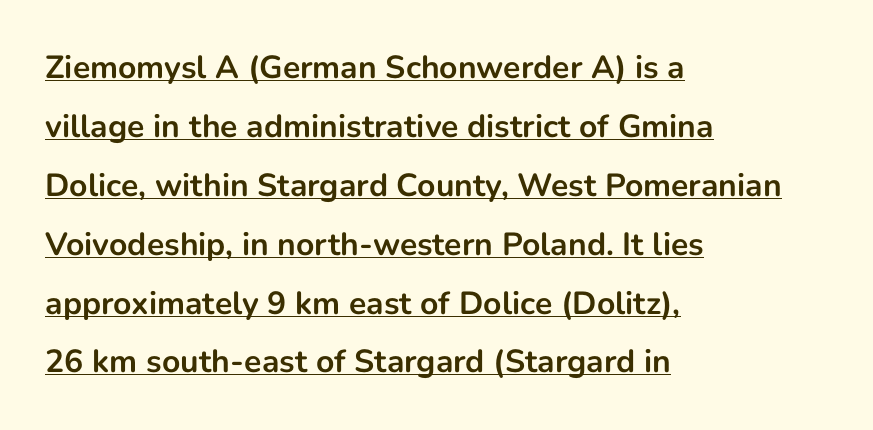
Q: Is the text bold? A: Yes.
Q: Is the text italic (slanted)? A: No, it is upright.
Q: Is the typeface a serif or a sans-serif typeface? A: Sans-serif.
Q: Is the text underlined? A: Yes.
Q: How is the paragraph aligned? A: Left-aligned.
Q: Is the spacing between letters normal or unusually wide? A: Normal.
Q: Width (condensed, normal, or wide)? A: Normal.
Q: Stroke contrast? A: Low.
Q: x-height? A: Medium.
Q: Monospaced? A: No.
